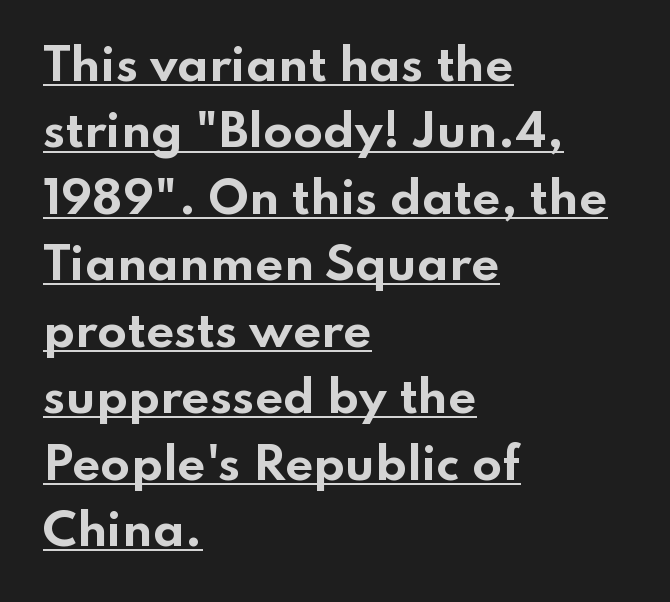
To sum up the face: it is a sans, with no serifs. Inter-character spacing is left at the font's built-in metrics. You could not count columns in this text — the font is proportionally spaced. Like a heading marked for emphasis, these lines bear an underscore. Reading down the block, your eye returns to a fixed left position each line.
